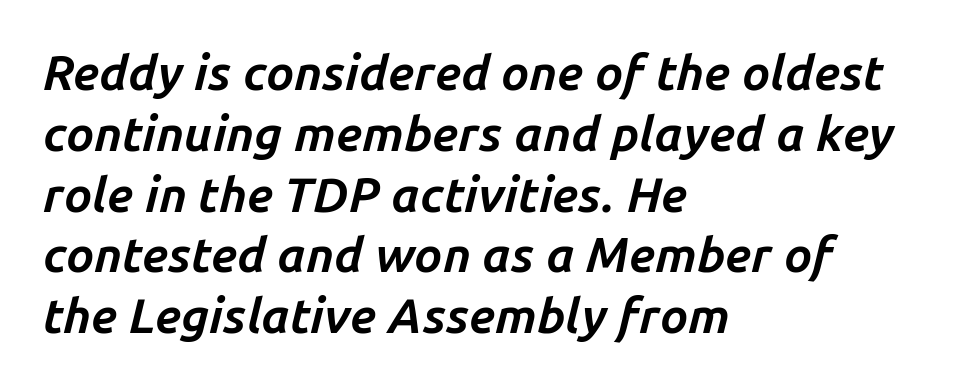
Q: Is the text bold? A: Yes.
Q: Is the text italic (slanted)? A: Yes, it leans right by about 14 degrees.
Q: Is the text underlined? A: No.
Q: How is the paragraph aligned? A: Left-aligned.
Q: Is the spacing between letters normal or unusually wide? A: Normal.
Q: Width (condensed, normal, or wide)? A: Normal.
Q: Stroke contrast? A: Low.
Q: x-height? A: Medium.
Q: Monospaced? A: No.
